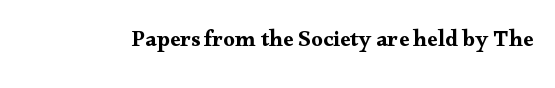
Each word holds together tightly as a unit, with standard inter-letter gaps. Posture: upright roman. The specimen omits any rule beneath the text block's lines.
